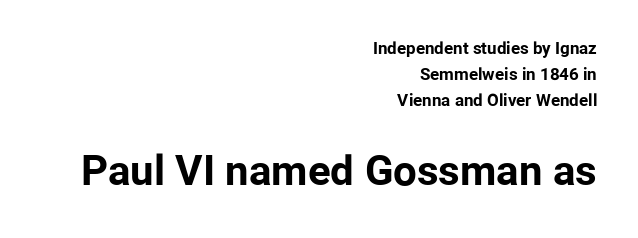
Q: Is the text bold? A: Yes.
Q: Is the text italic (slanted)? A: No, it is upright.
Q: Is the typeface a serif or a sans-serif typeface? A: Sans-serif.
Q: Is the text underlined? A: No.
Q: How is the paragraph aligned? A: Right-aligned.
Q: Is the spacing between letters normal or unusually wide? A: Normal.
Q: Is the spacing between lines tight, normal or loose? A: Normal.
Q: Which block of text is set in a larger size, the first (top) or the second (bottom)? A: The second (bottom) one.
Q: Width (condensed, normal, or wide)? A: Normal.
Q: Stroke contrast? A: Low.
Q: x-height? A: Medium.
Q: Monospaced? A: No.
